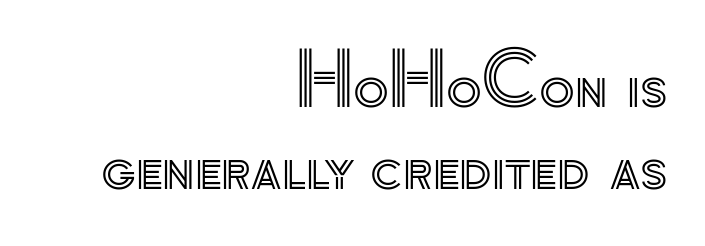
Successive baselines arrive quickly, one right under another. Inter-character spacing is left at the font's built-in metrics. Nobody drew a line under any word here. Each line ends at the same right margin while the left side varies. Posture: vertical. This sample has the flowing, uneven cadence of proportional lettering.
